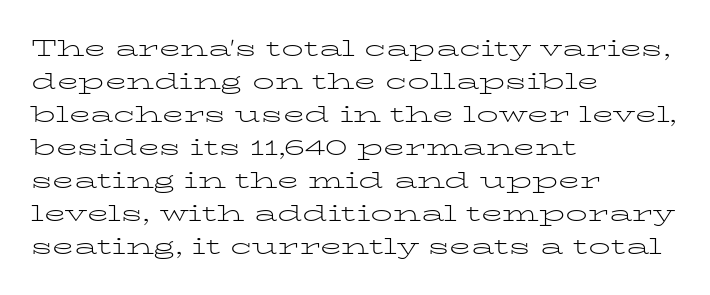
{"italic": "no", "bold": "no", "underline": "no", "align": "left", "line_spacing": "normal", "line_spacing_ratio": 1.5, "letter_spacing": "normal", "letter_spacing_em": 0.0, "glyph_px": 22}
